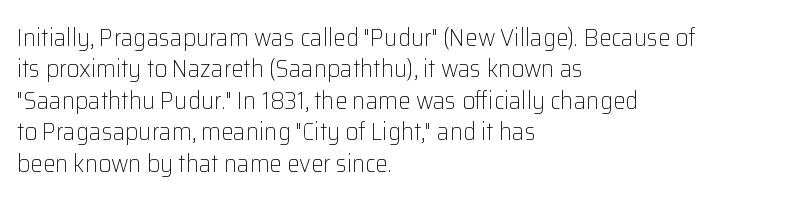
Q: Is the text bold? A: No.
Q: Is the text italic (slanted)? A: No, it is upright.
Q: Is the text underlined? A: No.
Q: How is the paragraph aligned? A: Left-aligned.
Q: Is the spacing between letters normal or unusually wide? A: Normal.
Q: Is the spacing between lines tight, normal or loose? A: Normal.
